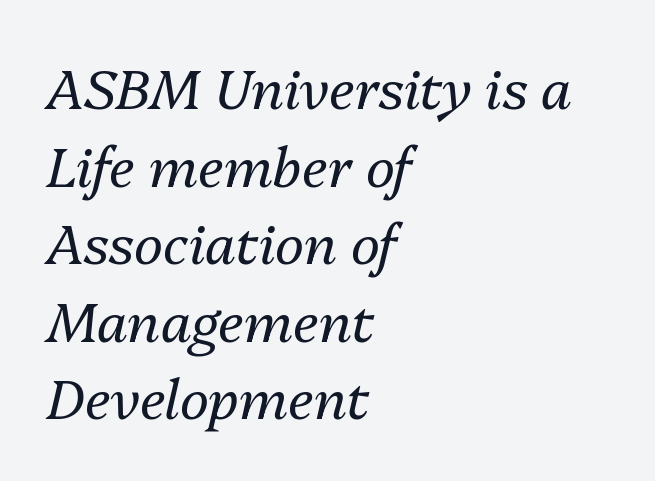
Leftover space on each line is placed entirely after the last word. Tracking here is standard; glyphs follow each other at the usual distance. The rendering applies a slant to the glyphs. Here the designer chose a conventional face with non-uniform glyph widths. No heavy texture on the line: the type isn't bold. Each row of text sits above clean, open space.
